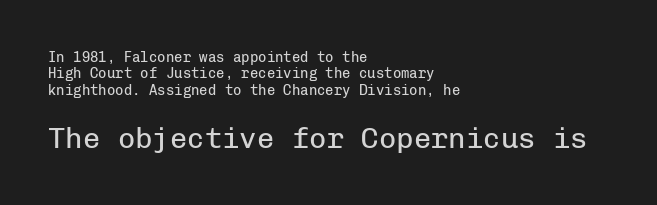
Q: Is the text bold? A: No.
Q: Is the text italic (slanted)? A: No, it is upright.
Q: Is the typeface a serif or a sans-serif typeface? A: Sans-serif.
Q: Is the text underlined? A: No.
Q: How is the paragraph aligned? A: Left-aligned.
Q: Is the spacing between letters normal or unusually wide? A: Normal.
Q: Which block of text is set in a larger size, the first (top) or the second (bottom)? A: The second (bottom) one.
Q: Width (condensed, normal, or wide)? A: Normal.
Q: Stroke contrast? A: Low.
Q: x-height? A: Medium.
Q: Monospaced? A: Yes.
